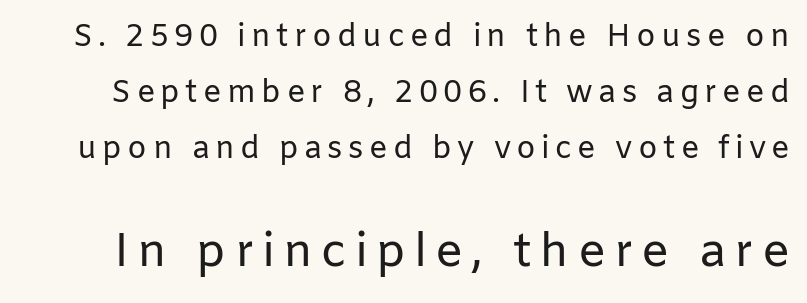
{"serif": "no", "italic": "no", "bold": "no", "weight": "regular", "width": "normal", "stroke_contrast": "low", "x_height": "medium", "monospaced": "no", "underline": "no", "line_spacing_ratio": 1.8, "larger_block": "second", "size_ratio": 1.52, "glyph_px": 47}
